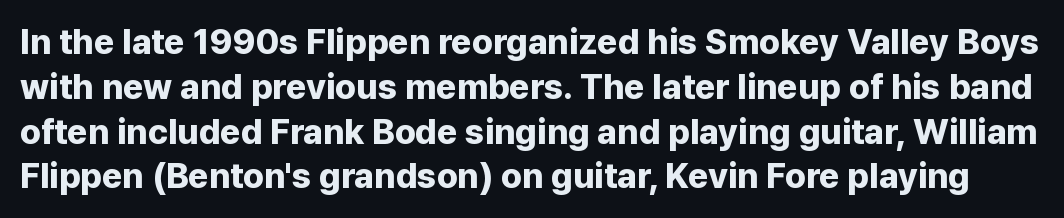
The image shows 35 px bold sans-serif type, upright; set normal line spacing (1.28x), normal letter spacing, not underlined; low stroke contrast and a medium x-height.
